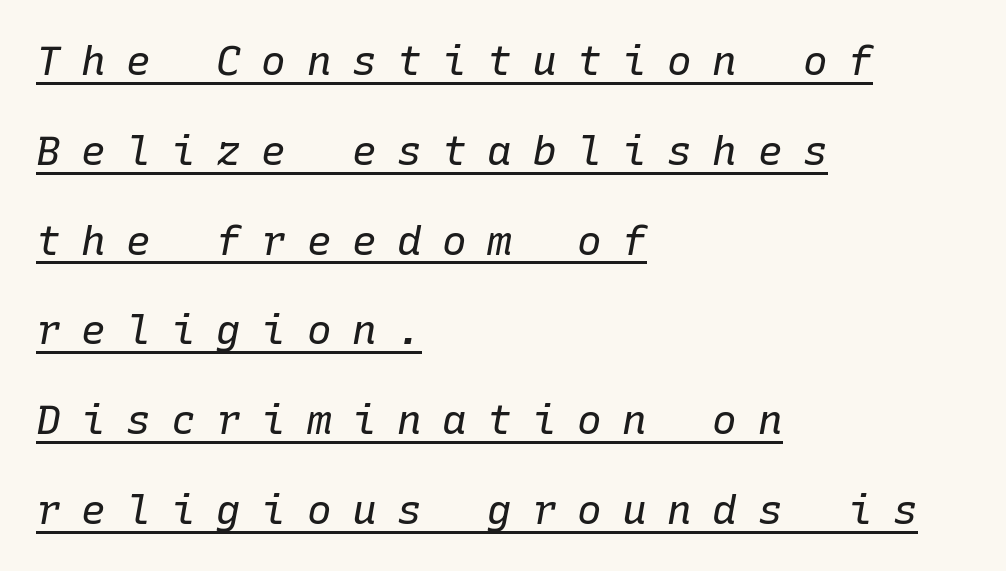
{"italic": "yes", "lean": "right", "slant_degrees": 10, "bold": "no", "weight": "regular", "width": "normal", "stroke_contrast": "low", "x_height": "medium", "monospaced": "yes", "underline": "yes", "align": "left", "line_spacing": "loose", "line_spacing_ratio": 2.19, "letter_spacing": "wide", "letter_spacing_em": 0.5, "glyph_px": 41}
